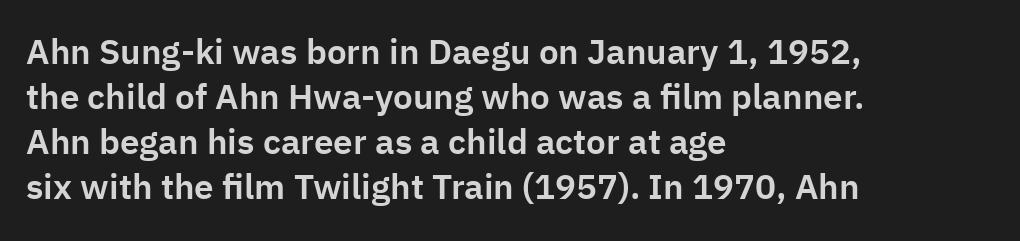
Q: Is the text italic (slanted)? A: No, it is upright.
Q: Is the typeface a serif or a sans-serif typeface? A: Sans-serif.
Q: Is the text underlined? A: No.
Q: How is the paragraph aligned? A: Left-aligned.
Q: Is the spacing between letters normal or unusually wide? A: Normal.
Q: Is the spacing between lines tight, normal or loose? A: Normal.
Q: Width (condensed, normal, or wide)? A: Normal.
Q: Stroke contrast? A: Low.
Q: x-height? A: Medium.
Q: Monospaced? A: No.
